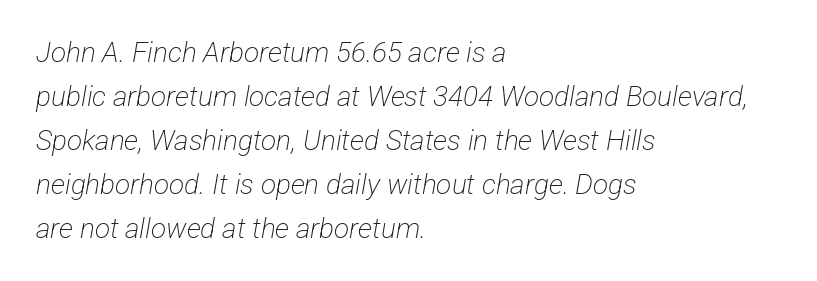
Q: Is the text bold? A: No.
Q: Is the typeface a serif or a sans-serif typeface? A: Sans-serif.
Q: Is the text underlined? A: No.
Q: How is the paragraph aligned? A: Left-aligned.
Q: Is the spacing between letters normal or unusually wide? A: Normal.
Q: Is the spacing between lines tight, normal or loose? A: Normal.
Q: Width (condensed, normal, or wide)? A: Condensed.
Q: Stroke contrast? A: Low.
Q: x-height? A: Medium.
Q: Monospaced? A: No.
